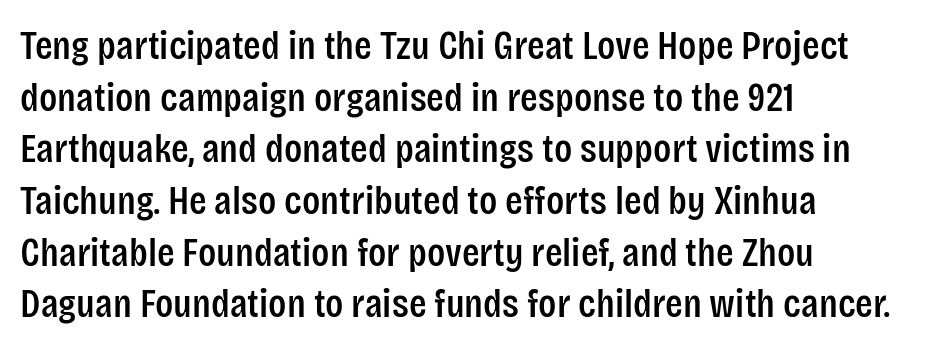
The image shows 41 px condensed sans-serif type, upright; set left-aligned, normal line spacing (1.26x), normal letter spacing, not underlined; low stroke contrast and a large x-height.
